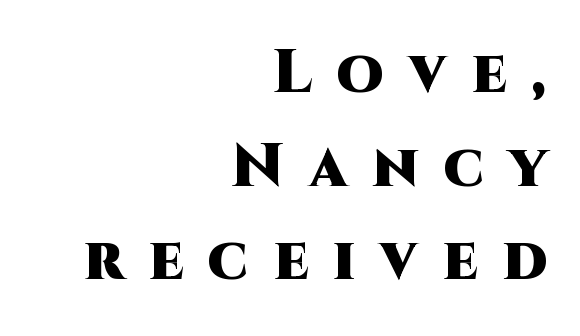
Q: Is the text bold? A: Yes.
Q: Is the text italic (slanted)? A: No, it is upright.
Q: Is the typeface a serif or a sans-serif typeface? A: Sans-serif.
Q: Is the text underlined? A: No.
Q: How is the paragraph aligned? A: Right-aligned.
Q: Is the spacing between letters normal or unusually wide? A: Unusually wide.
Q: Is the spacing between lines tight, normal or loose? A: Normal.
Q: Width (condensed, normal, or wide)? A: Normal.
Q: Stroke contrast? A: High.
Q: x-height? A: Large.
Q: Monospaced? A: No.
